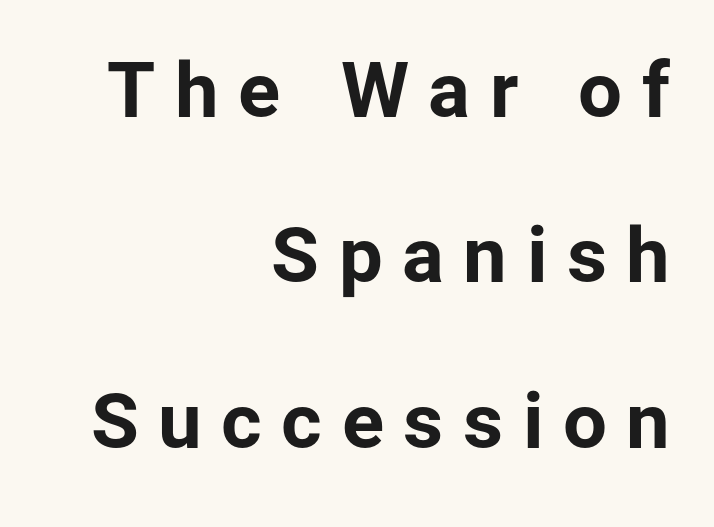
Character widths vary here, with narrow letters taking less room than wide ones. The horizontal fit of the characters is loose and conspicuously gappy. The words here are not underlined. I'd describe the lettering as bold — thick and assertive. How would I describe the line gaps? Wide and relaxed.
